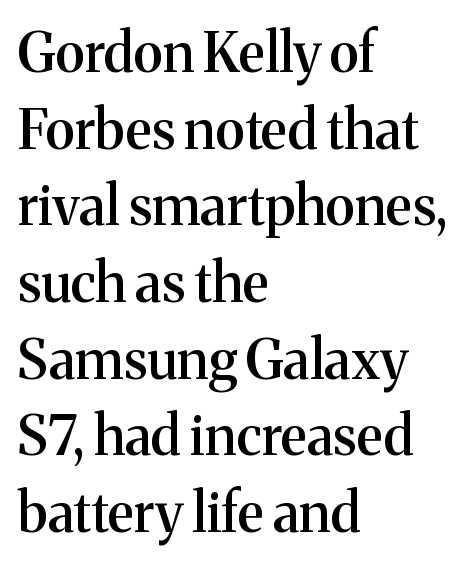
Q: Is the text bold? A: Semi-bold.
Q: Is the text italic (slanted)? A: No, it is upright.
Q: Is the typeface a serif or a sans-serif typeface? A: Serif.
Q: Is the text underlined? A: No.
Q: How is the paragraph aligned? A: Left-aligned.
Q: Is the spacing between letters normal or unusually wide? A: Normal.
Q: Is the spacing between lines tight, normal or loose? A: Normal.
Q: Width (condensed, normal, or wide)? A: Normal.
Q: Stroke contrast? A: Medium.
Q: x-height? A: Medium.
Q: Monospaced? A: No.
